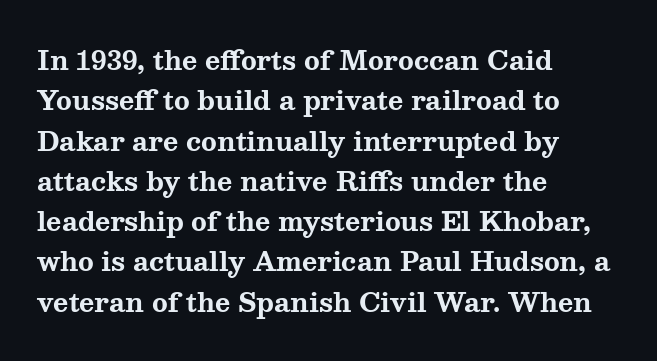
Q: Is the text bold? A: Yes.
Q: Is the text italic (slanted)? A: No, it is upright.
Q: Is the text underlined? A: No.
Q: How is the paragraph aligned? A: Left-aligned.
Q: Is the spacing between letters normal or unusually wide? A: Normal.
Q: Is the spacing between lines tight, normal or loose? A: Normal.
